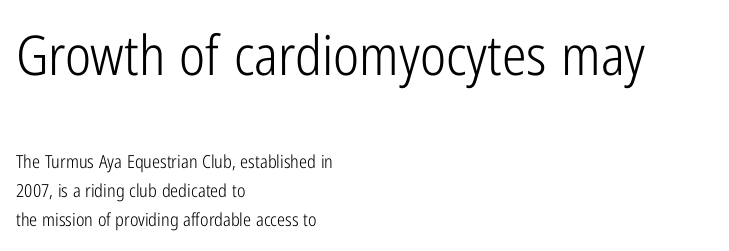
{"serif": "no", "italic": "no", "bold": "no", "weight": "light", "width": "condensed", "stroke_contrast": "low", "x_height": "medium", "monospaced": "no", "underline": "no", "align": "left", "line_spacing": "normal", "line_spacing_ratio": 1.6, "letter_spacing": "normal", "letter_spacing_em": 0.0, "larger_block": "first", "size_ratio": 3.06, "glyph_px": 55}
